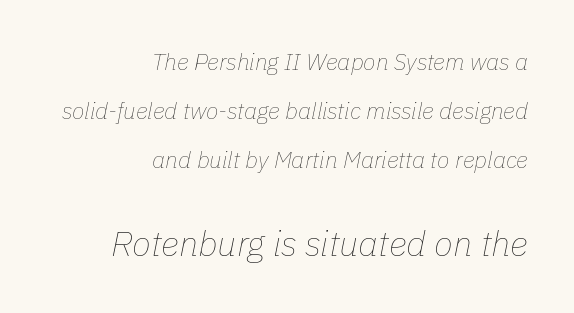
The image shows 35 px thin type, italic (leaning right); set right-aligned, loose line spacing (2.12x), normal letter spacing, not underlined; the second (bottom) block is 1.52x larger; low stroke contrast and a medium x-height.
